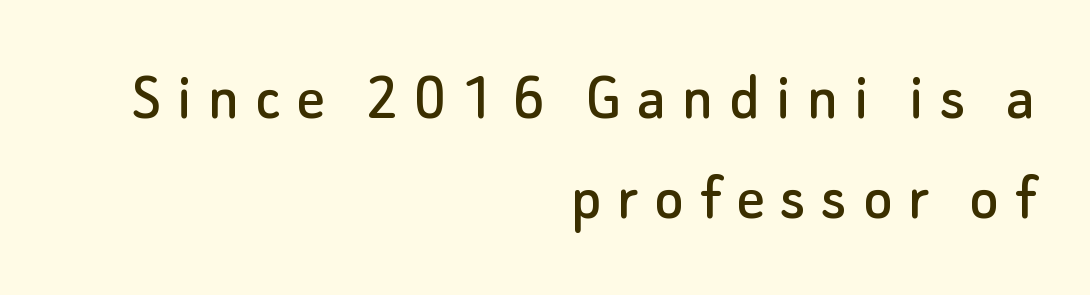
The image shows 69 px sans-serif type, upright; set right-aligned, normal line spacing (1.45x), unusually wide letter spacing (+0.23 em), not underlined; low stroke contrast and a small x-height.
